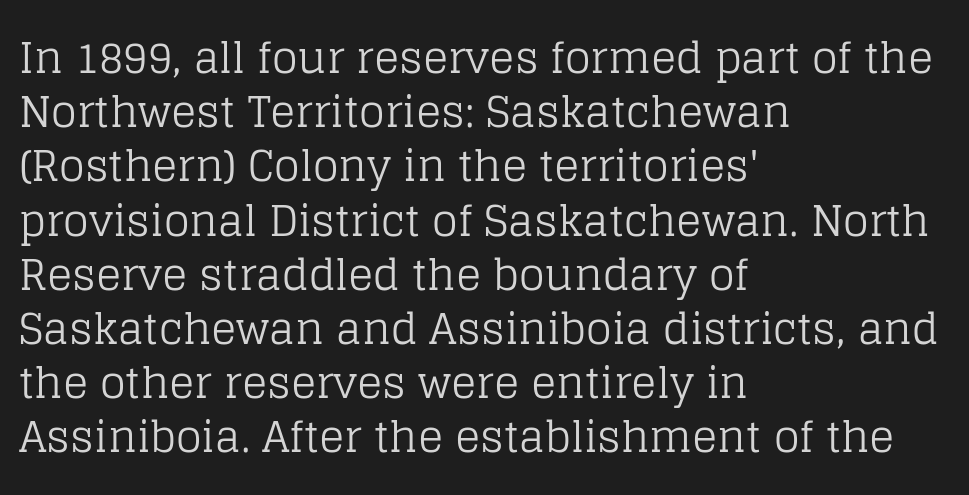
{"serif": "yes", "italic": "no", "bold": "no", "weight": "regular", "width": "normal", "stroke_contrast": "low", "x_height": "large", "monospaced": "no", "underline": "no", "align": "left", "line_spacing": "normal", "line_spacing_ratio": 1.29, "letter_spacing": "normal", "letter_spacing_em": 0.0, "glyph_px": 42}
